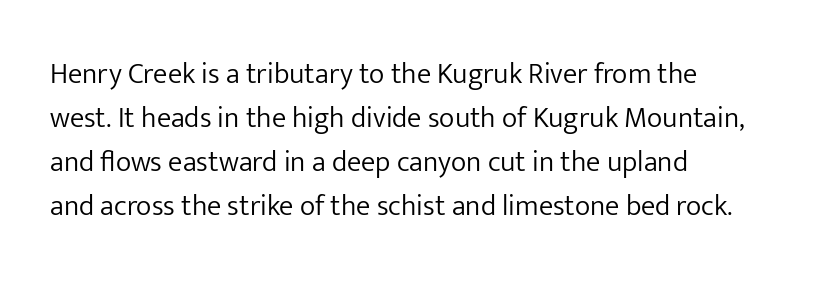
{"serif": "no", "italic": "no", "bold": "no", "weight": "light", "width": "normal", "stroke_contrast": "low", "x_height": "medium", "monospaced": "no", "underline": "no", "align": "left", "line_spacing": "normal", "line_spacing_ratio": 1.52, "letter_spacing": "normal", "letter_spacing_em": 0.0, "glyph_px": 29}
